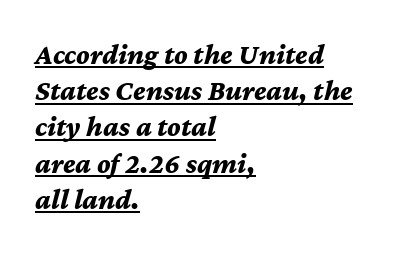
{"italic": "yes", "lean": "right", "slant_degrees": 12, "bold": "yes", "weight": "bold", "width": "normal", "stroke_contrast": "medium", "x_height": "medium", "monospaced": "no", "underline": "yes", "align": "left", "line_spacing": "normal", "line_spacing_ratio": 1.25, "letter_spacing": "normal", "letter_spacing_em": 0.0, "glyph_px": 29}
